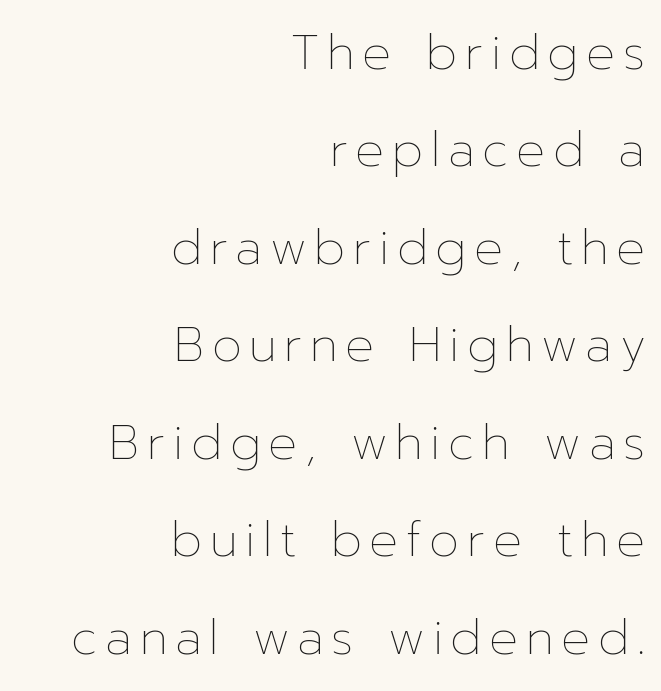
{"italic": "no", "bold": "no", "weight": "thin", "width": "normal", "stroke_contrast": "low", "x_height": "medium", "monospaced": "no", "underline": "no", "align": "right", "line_spacing": "loose", "line_spacing_ratio": 2.03, "glyph_px": 48}
